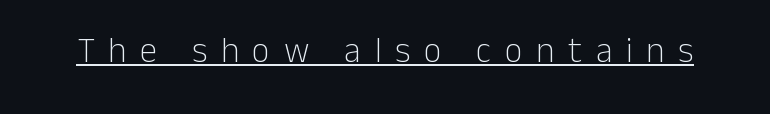
Q: Is the text bold? A: No.
Q: Is the text italic (slanted)? A: No, it is upright.
Q: Is the typeface a serif or a sans-serif typeface? A: Sans-serif.
Q: Is the text underlined? A: Yes.
Q: Is the spacing between letters normal or unusually wide? A: Unusually wide.
Q: Width (condensed, normal, or wide)? A: Normal.
Q: Stroke contrast? A: Low.
Q: x-height? A: Medium.
Q: Monospaced? A: No.
